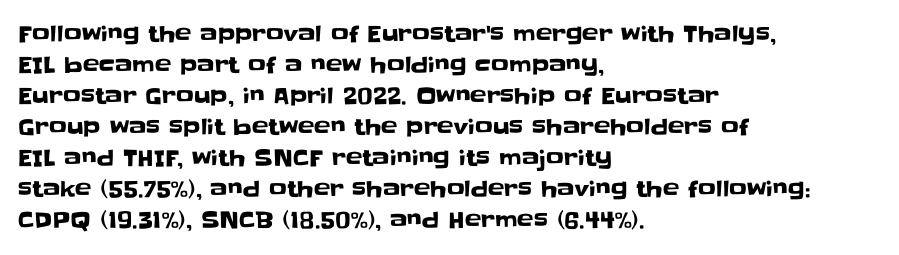
Q: Is the text italic (slanted)? A: No, it is upright.
Q: Is the text underlined? A: No.
Q: How is the paragraph aligned? A: Left-aligned.
Q: Is the spacing between letters normal or unusually wide? A: Normal.
Q: Is the spacing between lines tight, normal or loose? A: Normal.
